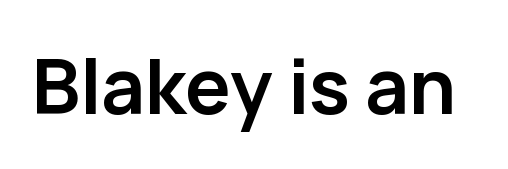
Q: Is the text bold? A: Yes.
Q: Is the text italic (slanted)? A: No, it is upright.
Q: Is the typeface a serif or a sans-serif typeface? A: Sans-serif.
Q: Is the text underlined? A: No.
Q: Is the spacing between letters normal or unusually wide? A: Normal.
Q: Width (condensed, normal, or wide)? A: Normal.
Q: Stroke contrast? A: Low.
Q: x-height? A: Medium.
Q: Monospaced? A: No.
